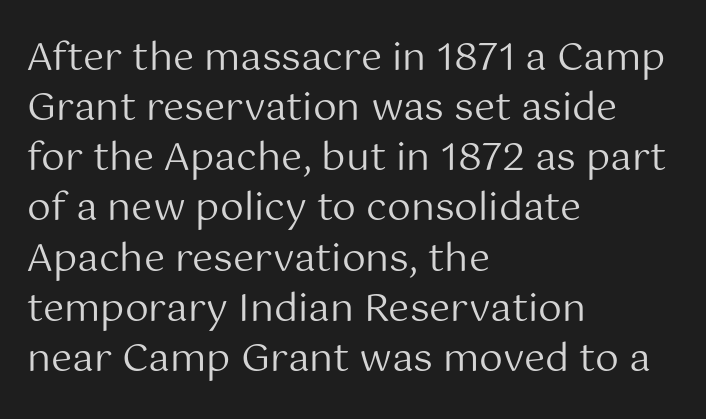
Characters remain perfectly vertical along every line. The text was rendered using a sans face with plain stroke endings. The passage shown stacks its lines at a standard gap. The characters are drawn with everyday or finer stroke widths. These lines stack with their left ends in a neat column.
